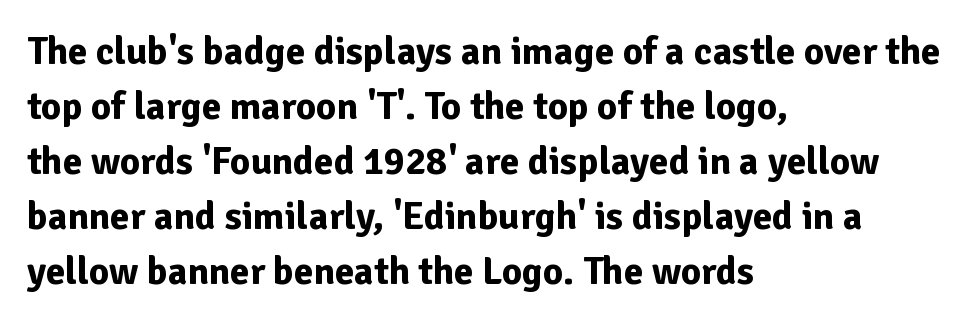
Q: Is the text bold? A: Yes.
Q: Is the text italic (slanted)? A: No, it is upright.
Q: Is the typeface a serif or a sans-serif typeface? A: Sans-serif.
Q: Is the text underlined? A: No.
Q: How is the paragraph aligned? A: Left-aligned.
Q: Is the spacing between letters normal or unusually wide? A: Normal.
Q: Is the spacing between lines tight, normal or loose? A: Normal.
Q: Width (condensed, normal, or wide)? A: Normal.
Q: Stroke contrast? A: Low.
Q: x-height? A: Medium.
Q: Monospaced? A: No.
